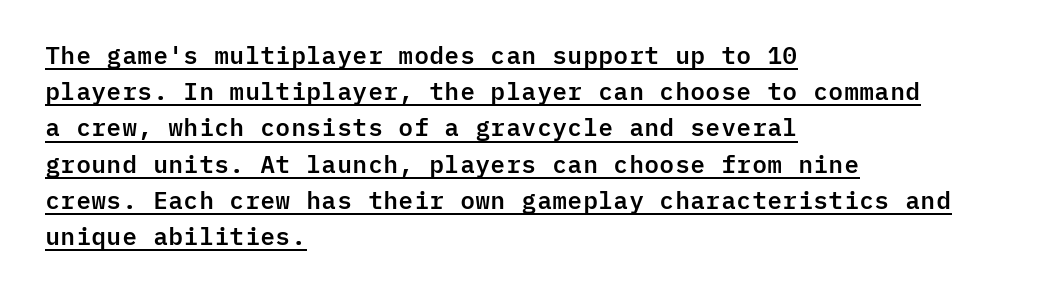
{"italic": "no", "underline": "yes", "align": "left", "line_spacing": "normal", "line_spacing_ratio": 1.51, "letter_spacing": "normal", "letter_spacing_em": 0.0, "glyph_px": 24}
